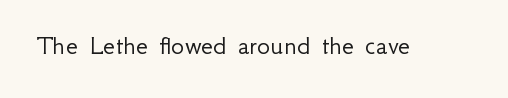
{"serif": "no", "italic": "no", "bold": "no", "weight": "light", "width": "normal", "stroke_contrast": "low", "x_height": "small", "monospaced": "no", "underline": "no", "letter_spacing": "normal", "letter_spacing_em": 0.0, "glyph_px": 28}
